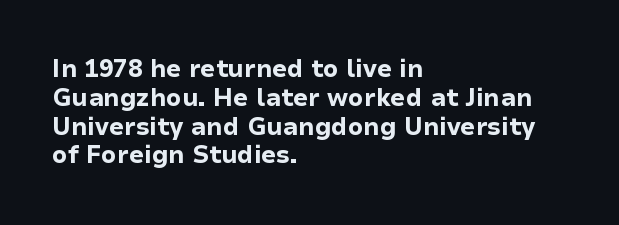
The image shows 24 px bold type, upright; set left-aligned, line spacing 1.2x, normal letter spacing, not underlined.
